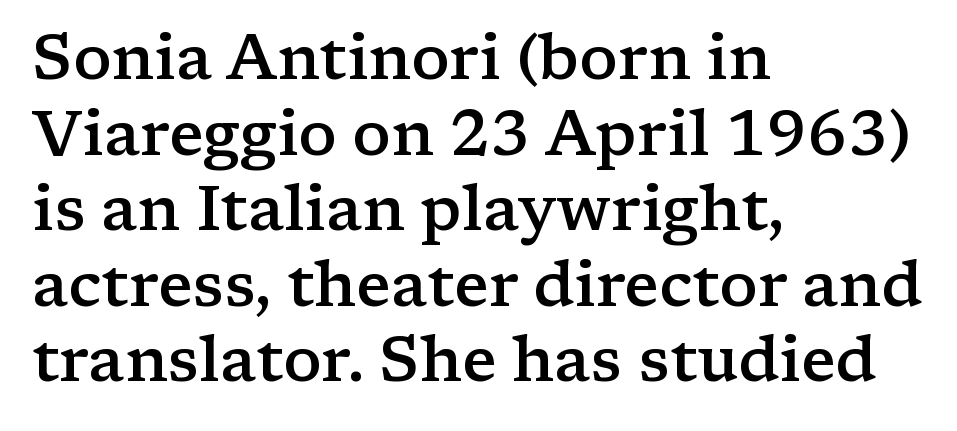
The image shows 63 px semibold, wide serif type, upright; set left-aligned, line spacing 1.2x, normal letter spacing, not underlined; low stroke contrast and a medium x-height.
